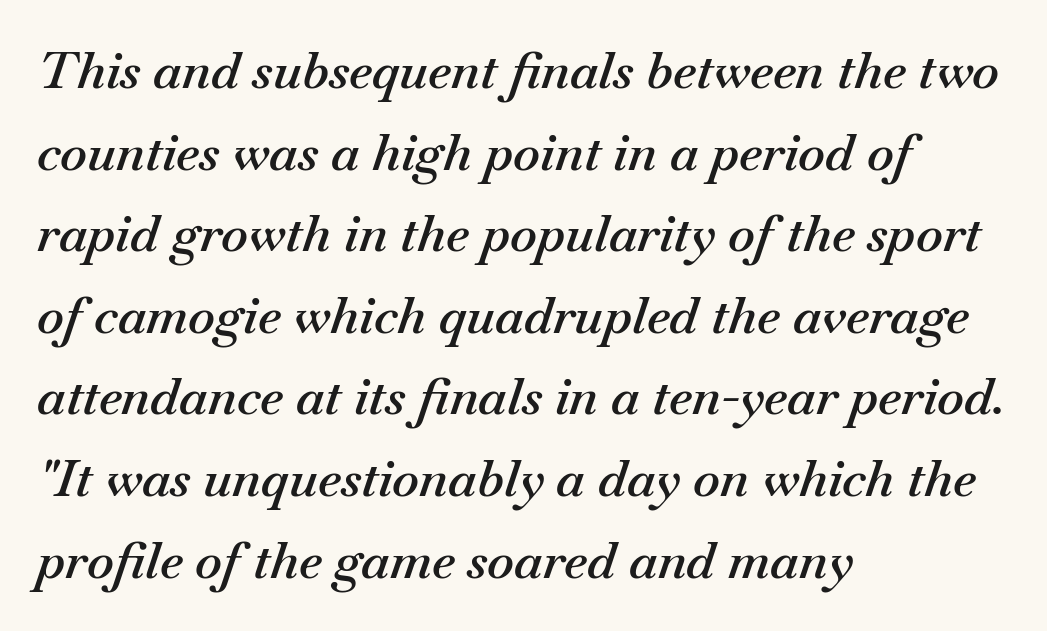
Moderately thickened strokes mark this as semibold type. Students, note that the glyphs here touch the page at normal intervals. The rag falls on the right side of this text block. The rows are spaced the way most documents space them.
